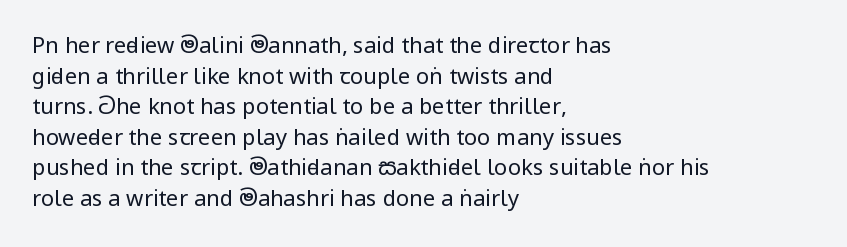
The image shows 22 px text type, upright; set left-aligned, normal line spacing (1.39x), normal letter spacing, not underlined.
